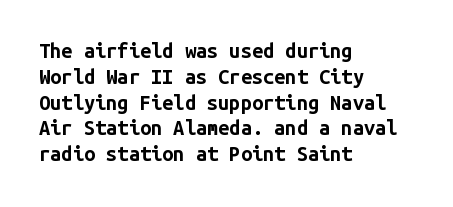
A typesetter would call this zero additional tracking. A classic flush-left, rag-right setting is used for this passage. The letters stand upright; this is a roman face. The glyphs are unaccompanied by any horizontal stroke below them. Line spacing here is normal.
